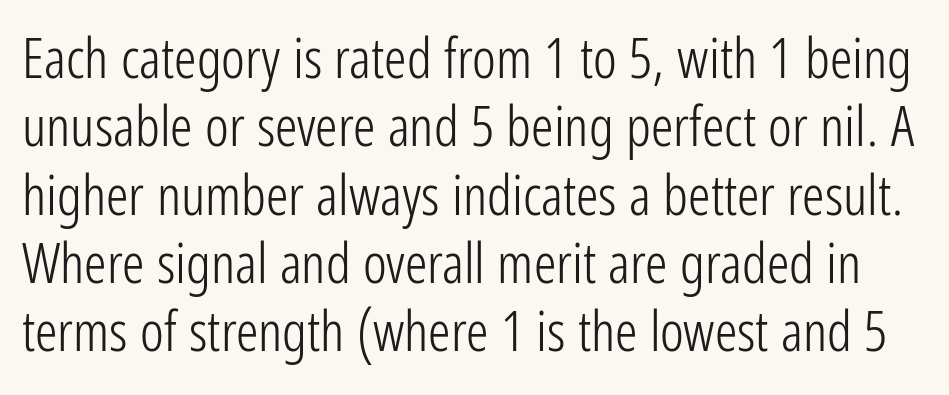
The image shows 56 px light, condensed sans-serif type, upright; set line spacing 1.22x, normal letter spacing, not underlined; low stroke contrast and a medium x-height.
